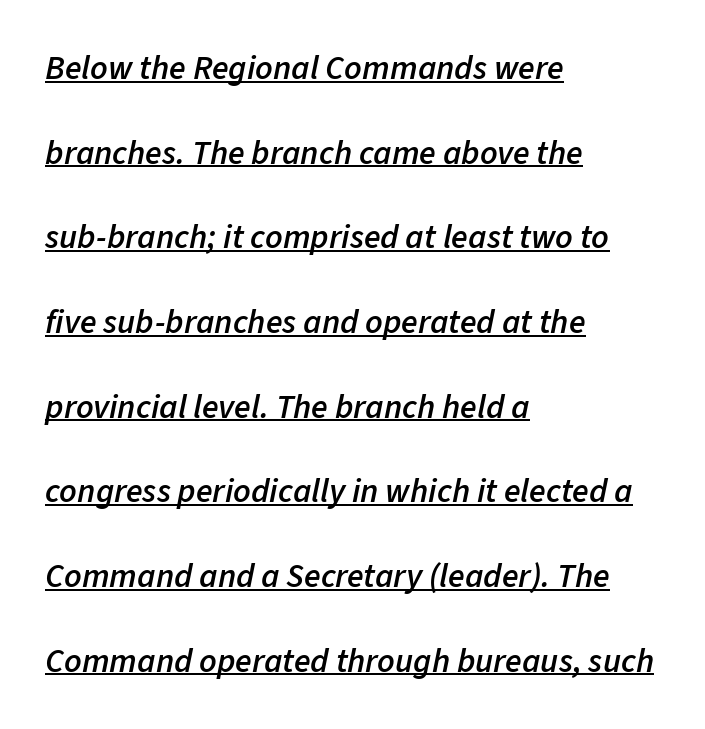
{"italic": "yes", "lean": "right", "slant_degrees": 11, "bold": "semi", "weight": "semibold", "width": "normal", "stroke_contrast": "low", "x_height": "medium", "monospaced": "no", "underline": "yes", "align": "left", "line_spacing": "loose", "line_spacing_ratio": 2.49, "letter_spacing": "normal", "letter_spacing_em": 0.0, "glyph_px": 34}
